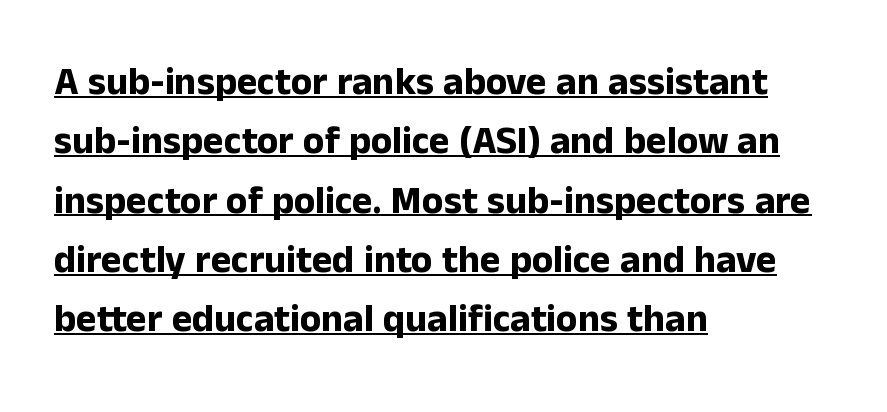
Weight: bold. Rendered with straight, roman letterforms. The tracking reads as untouched default to a designer's eye. This sample is left-justified, so line endings fall wherever the words run out.
